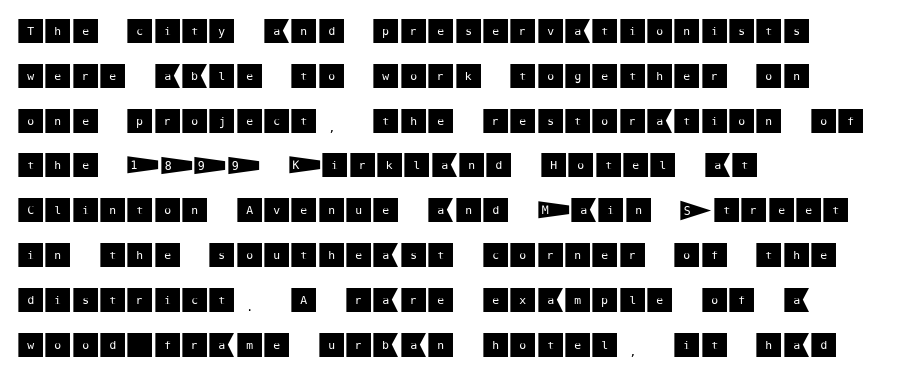
Q: Is the text italic (slanted)? A: No, it is upright.
Q: Is the typeface a serif or a sans-serif typeface? A: Sans-serif.
Q: Is the text underlined? A: No.
Q: How is the paragraph aligned? A: Left-aligned.
Q: Is the spacing between letters normal or unusually wide? A: Normal.
Q: Is the spacing between lines tight, normal or loose? A: Normal.
Q: Width (condensed, normal, or wide)? A: Normal.
Q: Stroke contrast? A: Medium.
Q: x-height? A: Large.
